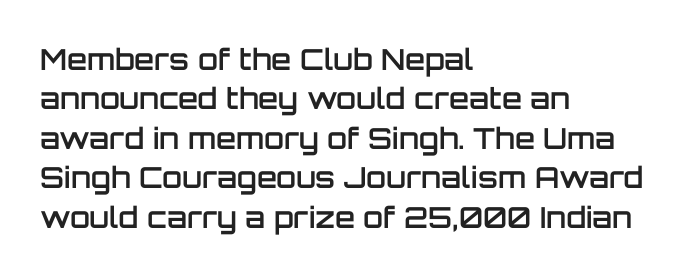
Q: Is the text bold? A: Semi-bold.
Q: Is the text italic (slanted)? A: No, it is upright.
Q: Is the typeface a serif or a sans-serif typeface? A: Sans-serif.
Q: Is the text underlined? A: No.
Q: How is the paragraph aligned? A: Left-aligned.
Q: Is the spacing between letters normal or unusually wide? A: Normal.
Q: Is the spacing between lines tight, normal or loose? A: Normal.
Q: Width (condensed, normal, or wide)? A: Normal.
Q: Stroke contrast? A: Low.
Q: x-height? A: Large.
Q: Monospaced? A: No.
